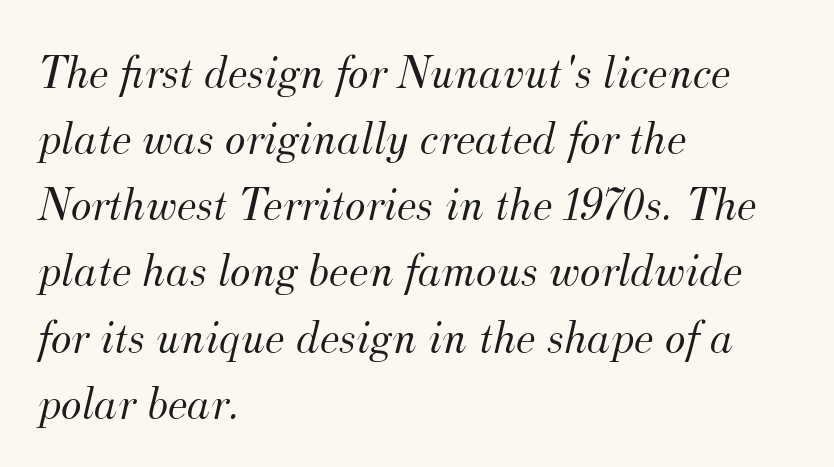
{"serif": "yes", "italic": "yes", "lean": "right", "slant_degrees": 12, "bold": "no", "weight": "light", "width": "normal", "stroke_contrast": "medium", "x_height": "small", "monospaced": "no", "underline": "no", "align": "left", "line_spacing": "normal", "line_spacing_ratio": 1.35, "letter_spacing": "normal", "letter_spacing_em": 0.0, "glyph_px": 49}
